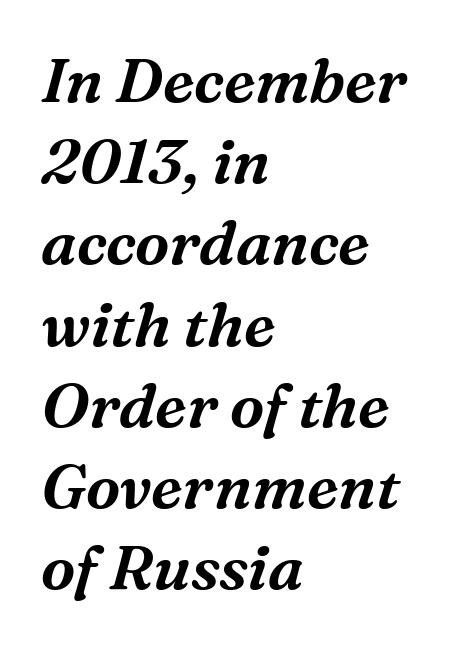
Q: Is the text italic (slanted)? A: Yes, it leans right by about 16 degrees.
Q: Is the typeface a serif or a sans-serif typeface? A: Serif.
Q: Is the text underlined? A: No.
Q: How is the paragraph aligned? A: Left-aligned.
Q: Is the spacing between letters normal or unusually wide? A: Normal.
Q: Is the spacing between lines tight, normal or loose? A: Normal.
Q: Width (condensed, normal, or wide)? A: Normal.
Q: Stroke contrast? A: Medium.
Q: x-height? A: Medium.
Q: Monospaced? A: No.
